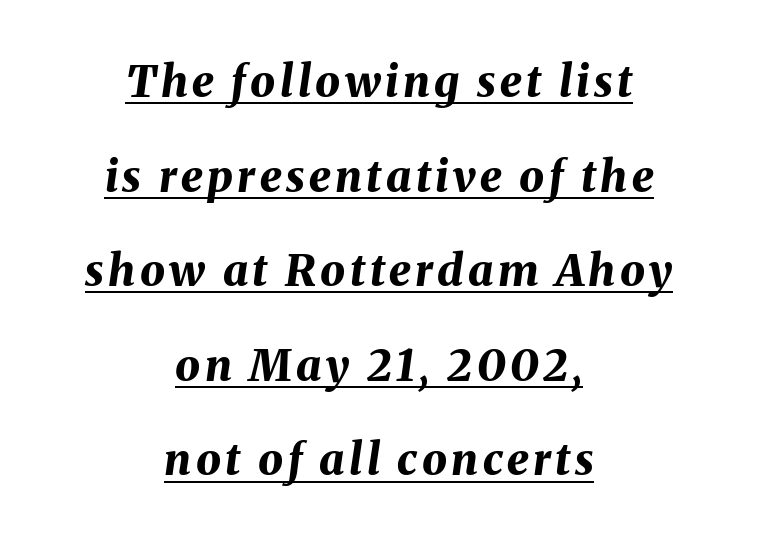
Spacing verdict: proportional, widths tailored to each character. Vertical spacing — loose. Compared with ordinary roman type, these characters are visibly tilted. The rag falls on both sides of this text block equally.
